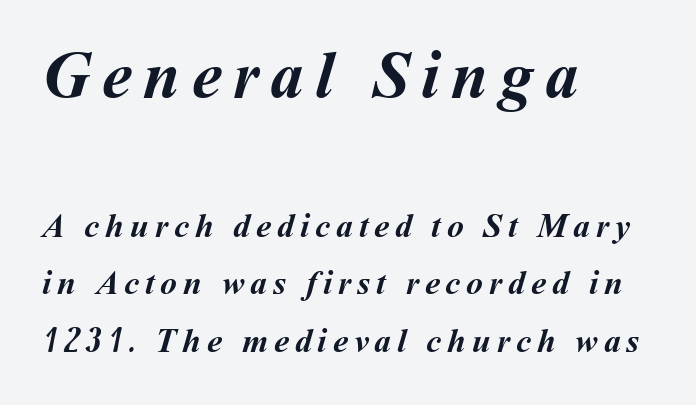
The image shows 67 px semibold type; set left-aligned, normal line spacing (1.69x), not underlined; the first (top) block is 1.97x larger; medium stroke contrast and a medium x-height.
